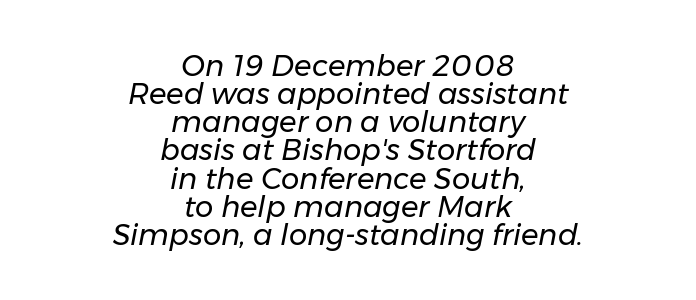
If you measured baseline to baseline, you'd find a short distance. No heavy texture on the line: the type isn't bold. Default kerning and tracking; the words read as compact shapes. The lettering tilts uniformly, giving the passage an italic look.
